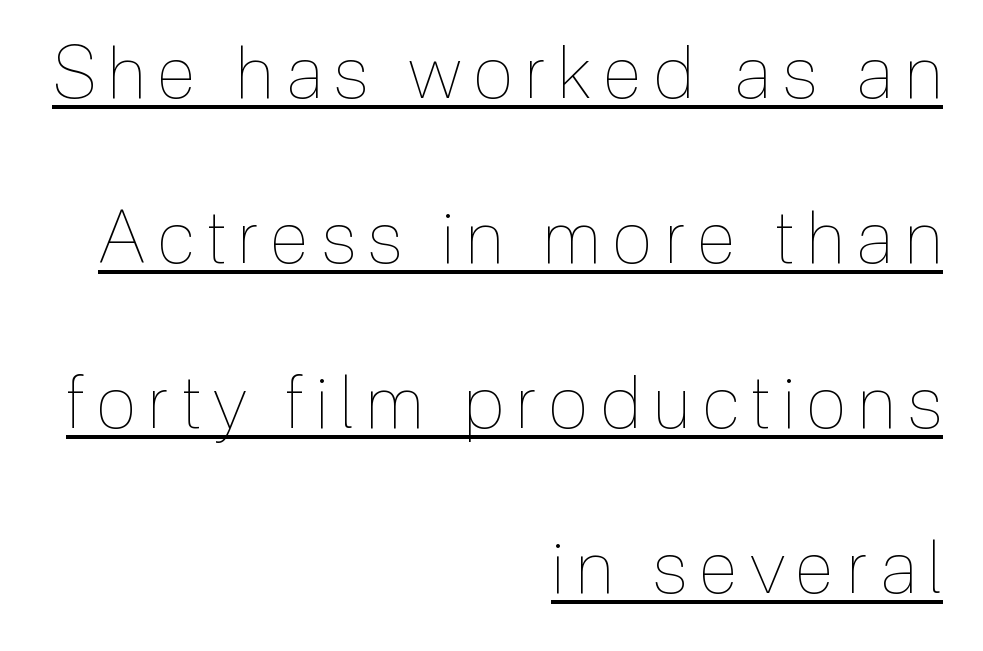
Q: Is the text bold? A: No.
Q: Is the text italic (slanted)? A: No, it is upright.
Q: Is the text underlined? A: Yes.
Q: How is the paragraph aligned? A: Right-aligned.
Q: Is the spacing between lines tight, normal or loose? A: Loose.
Q: Width (condensed, normal, or wide)? A: Condensed.
Q: x-height? A: Medium.
Q: Monospaced? A: No.
